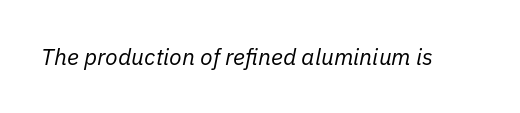
{"italic": "yes", "lean": "right", "slant_degrees": 11, "bold": "no", "underline": "no", "letter_spacing": "normal", "letter_spacing_em": 0.0, "glyph_px": 23}
